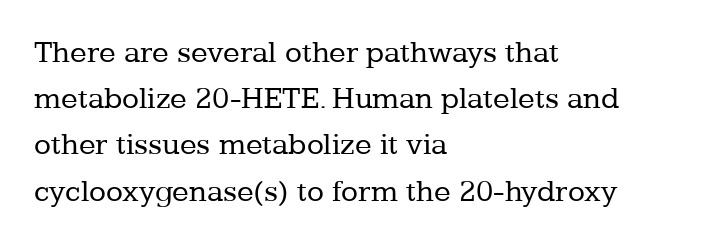
{"serif": "yes", "italic": "no", "bold": "no", "weight": "regular", "width": "normal", "stroke_contrast": "low", "x_height": "medium", "monospaced": "no", "underline": "no", "align": "left", "line_spacing": "normal", "line_spacing_ratio": 1.49, "letter_spacing": "normal", "letter_spacing_em": 0.0, "glyph_px": 31}
